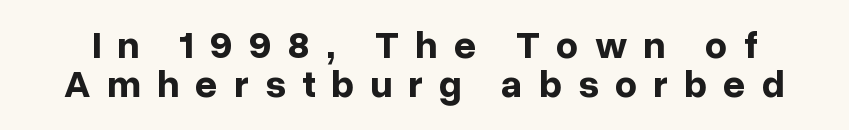
{"serif": "no", "italic": "no", "bold": "yes", "weight": "bold", "width": "normal", "stroke_contrast": "low", "x_height": "medium", "monospaced": "no", "underline": "no", "line_spacing": "tight", "line_spacing_ratio": 0.99, "letter_spacing": "wide", "letter_spacing_em": 0.41, "glyph_px": 39}
